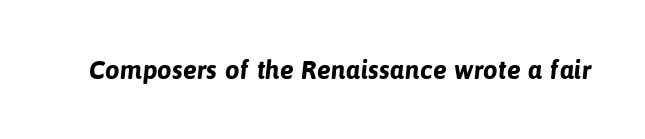
The image shows 26 px bold type; set normal letter spacing, not underlined.
